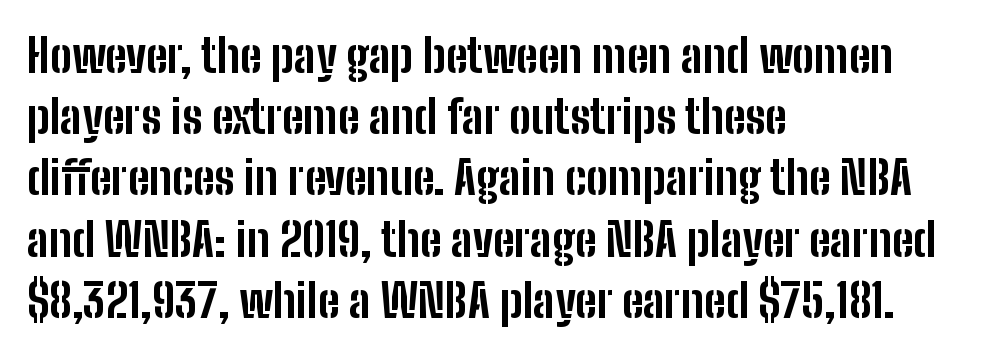
The image shows 46 px bold, condensed sans-serif type, upright; set left-aligned, normal line spacing (1.33x), normal letter spacing, not underlined; low stroke contrast and a medium x-height.
